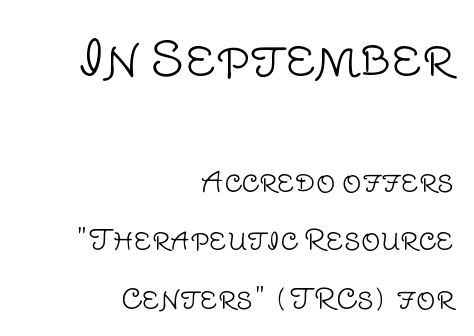
The image shows 47 px light sans-serif type; set right-aligned, loose line spacing (2.16x), normal letter spacing, not underlined; the first (top) block is 1.74x larger; low stroke contrast and a large x-height.
